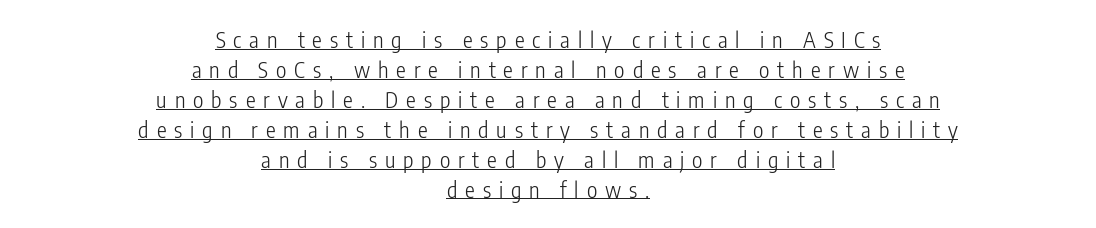
Q: Is the text bold? A: No.
Q: Is the text italic (slanted)? A: No, it is upright.
Q: Is the text underlined? A: Yes.
Q: How is the paragraph aligned? A: Centered.
Q: Is the spacing between letters normal or unusually wide? A: Unusually wide.
Q: Is the spacing between lines tight, normal or loose? A: Normal.
